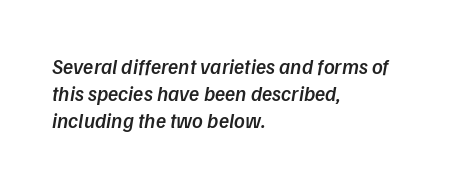
The image shows 21 px text type, italic (leaning right); set left-aligned, normal line spacing (1.28x), normal letter spacing, not underlined.
